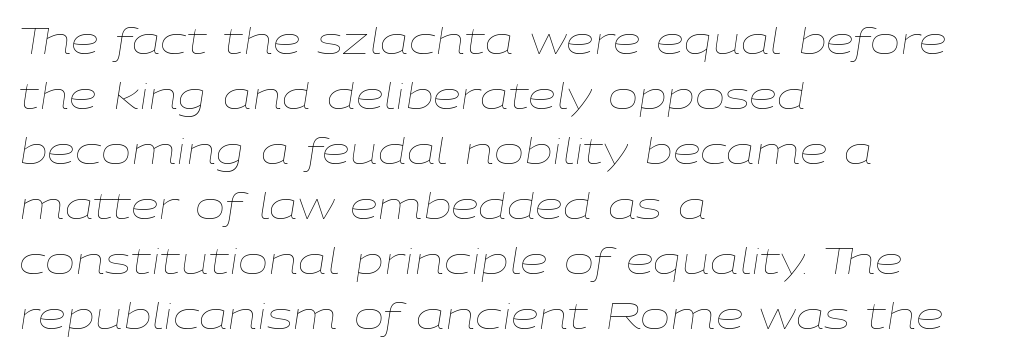
The image shows 36 px thin, wide type, italic (leaning right); set left-aligned, normal line spacing (1.53x), normal letter spacing, not underlined; low stroke contrast and a medium x-height.
